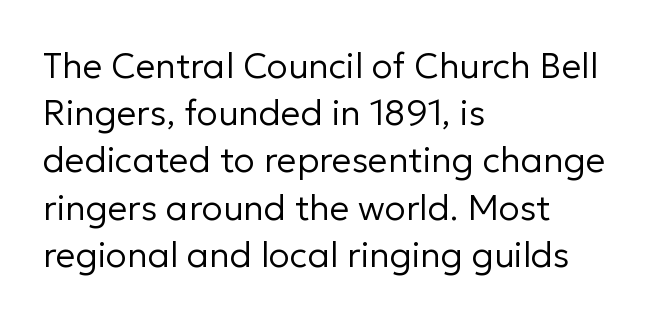
{"serif": "no", "italic": "no", "bold": "no", "weight": "regular", "width": "normal", "stroke_contrast": "low", "x_height": "medium", "monospaced": "no", "underline": "no", "align": "left", "line_spacing": "normal", "line_spacing_ratio": 1.35, "letter_spacing": "normal", "letter_spacing_em": 0.0, "glyph_px": 35}
